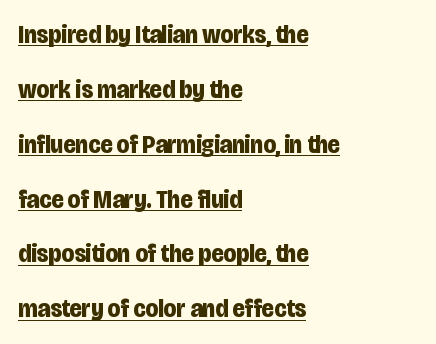
{"italic": "no", "bold": "yes", "underline": "yes", "align": "left", "line_spacing": "loose", "line_spacing_ratio": 2.11, "letter_spacing": "normal", "letter_spacing_em": 0.0, "glyph_px": 26}
